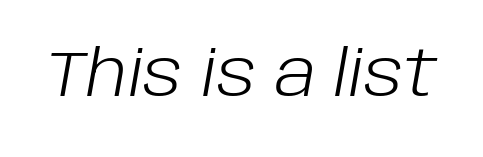
The image shows 63 px light type, italic (leaning right); set normal letter spacing, not underlined; low stroke contrast and a large x-height.
